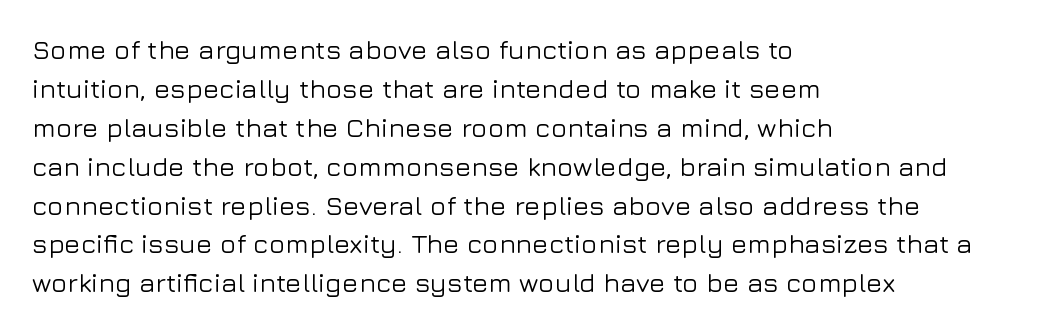
The image shows 27 px text type, upright; set left-aligned, normal line spacing (1.44x), normal letter spacing, not underlined.
